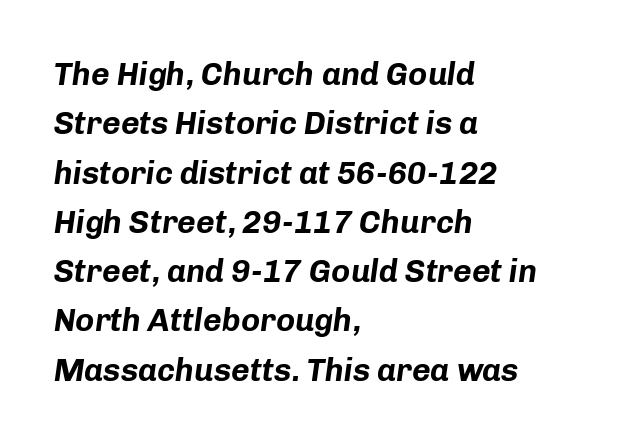
Set as a true bold cut, around the 700 mark. You could not count columns in this text — the font is proportionally spaced. There's an unmistakable incline to the writing here. Leftover space on each line is placed entirely after the last word.
